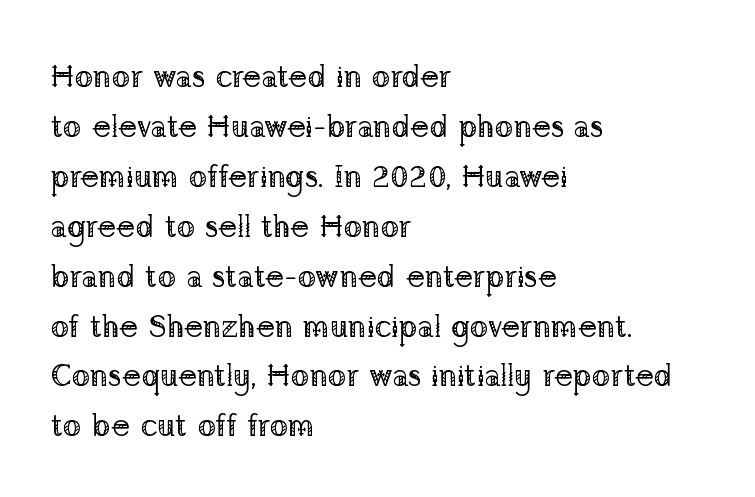
{"serif": "yes", "italic": "no", "bold": "no", "weight": "regular", "width": "normal", "stroke_contrast": "low", "x_height": "medium", "monospaced": "no", "underline": "no", "align": "left", "line_spacing": "normal", "line_spacing_ratio": 1.61, "letter_spacing": "normal", "letter_spacing_em": 0.0, "glyph_px": 31}
